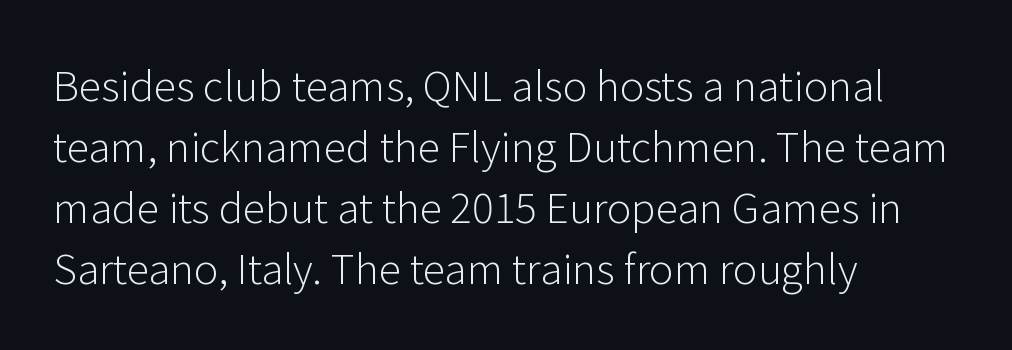
{"serif": "no", "italic": "no", "bold": "no", "weight": "light", "width": "normal", "stroke_contrast": "low", "x_height": "medium", "monospaced": "no", "underline": "no", "align": "left", "line_spacing": "normal", "line_spacing_ratio": 1.49, "letter_spacing": "normal", "letter_spacing_em": 0.0, "glyph_px": 41}
